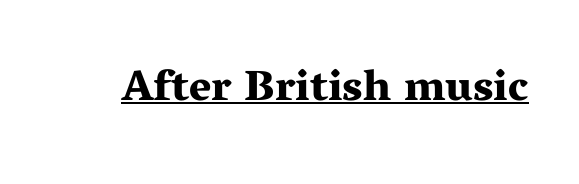
{"serif": "yes", "italic": "no", "bold": "yes", "weight": "bold", "width": "wide", "stroke_contrast": "medium", "x_height": "medium", "monospaced": "no", "underline": "yes", "letter_spacing": "normal", "letter_spacing_em": 0.0, "glyph_px": 43}
